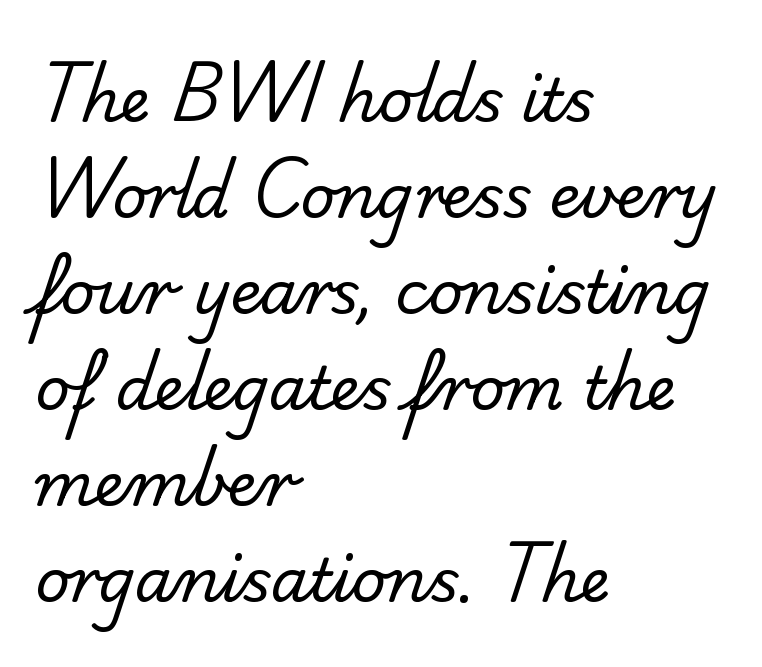
The image shows 60 px regular-weight sans-serif type; set left-aligned, normal line spacing (1.6x), normal letter spacing, not underlined; low stroke contrast and a small x-height.
